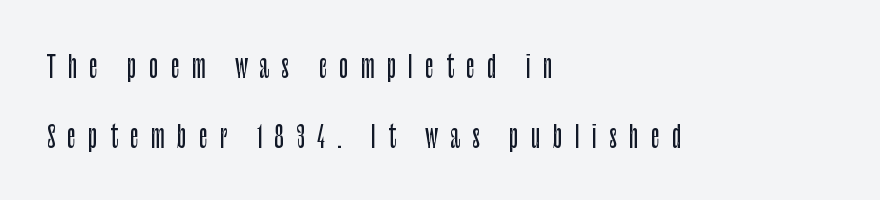
Character widths vary here, with narrow letters taking less room than wide ones. Look at the bottom of the vertical strokes: they stop flat, with no serifs. Rendered with straight, roman letterforms. The gaps between neighbouring characters are conspicuously large. The compositor pushed each line to the left boundary. Underlining? Definitely not there.
